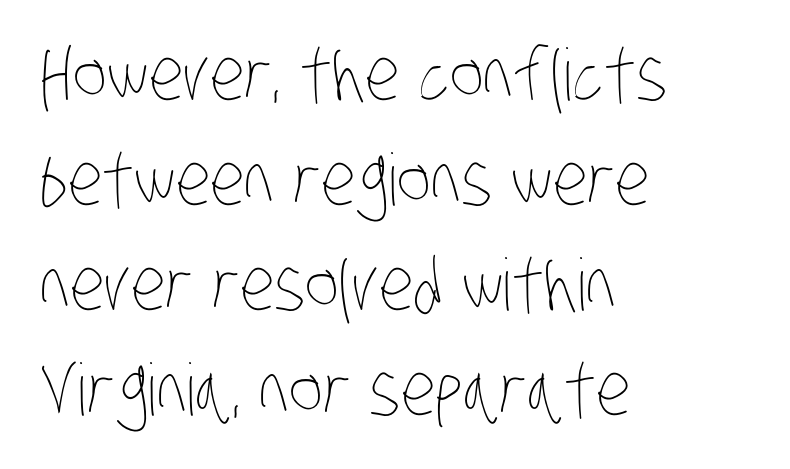
{"bold": "no", "weight": "thin", "width": "condensed", "stroke_contrast": "low", "x_height": "large", "monospaced": "no", "underline": "no", "align": "left", "line_spacing": "normal", "line_spacing_ratio": 1.46, "letter_spacing": "normal", "letter_spacing_em": 0.0, "glyph_px": 72}
